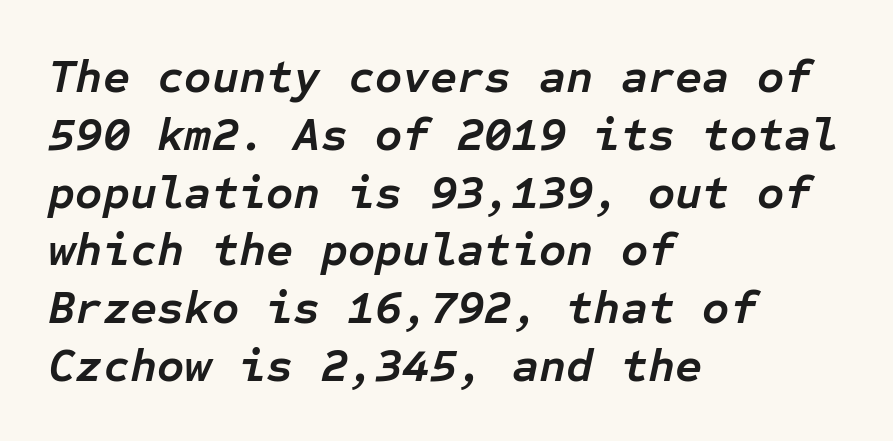
The image shows 47 px semibold type, italic (leaning right), monospaced; set left-aligned, line spacing 1.23x, normal letter spacing, not underlined; low stroke contrast and a medium x-height.
